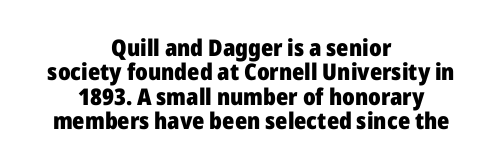
The image shows 23 px bold type, upright; set centered, tight line spacing (1.06x), normal letter spacing, not underlined.
